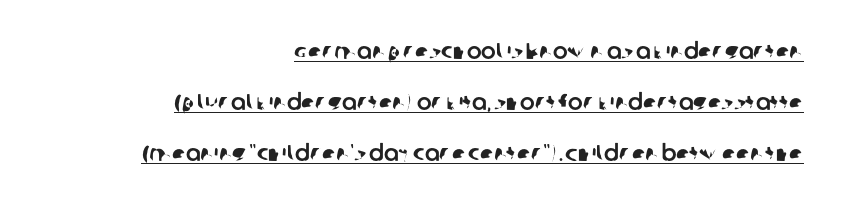
Short note: letters normally spaced. Baseline-to-baseline distance is far greater than the letter height. Alignment: flush right. Does a line run under the words? Yes, clearly.
